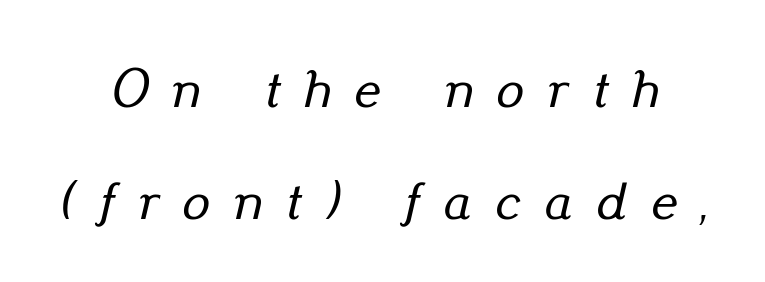
{"italic": "yes", "lean": "right", "slant_degrees": 13, "width": "normal", "stroke_contrast": "low", "x_height": "small", "monospaced": "no", "underline": "no", "line_spacing": "loose", "line_spacing_ratio": 2.03, "letter_spacing": "wide", "letter_spacing_em": 0.43, "glyph_px": 55}
